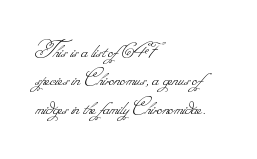
{"bold": "no", "underline": "no", "align": "left", "line_spacing": "tight", "line_spacing_ratio": 1.14, "letter_spacing": "normal", "letter_spacing_em": 0.0, "glyph_px": 25}
